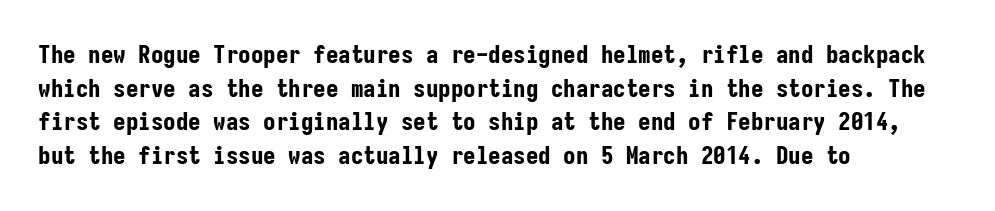
Students, note that the glyphs here touch the page at normal intervals. Chunky letters — that's bold for sure. Descenders are the only things crossing below the line. Notice how the passage keeps a crisp vertical edge on the left only.
